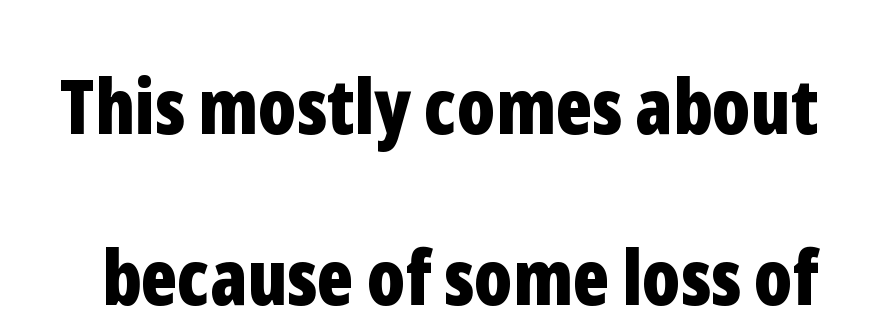
Q: Is the text bold? A: Yes.
Q: Is the text italic (slanted)? A: No, it is upright.
Q: Is the typeface a serif or a sans-serif typeface? A: Sans-serif.
Q: Is the text underlined? A: No.
Q: Is the spacing between letters normal or unusually wide? A: Normal.
Q: Is the spacing between lines tight, normal or loose? A: Loose.
Q: Width (condensed, normal, or wide)? A: Condensed.
Q: Stroke contrast? A: Low.
Q: x-height? A: Medium.
Q: Monospaced? A: No.
